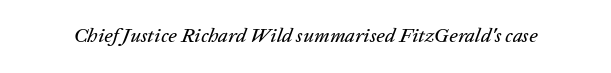
Beneath every word, the page is bare. Notice how the stems are inclined rather than vertical — that's the hallmark of italics. Caption: standard tracking, unaltered.
